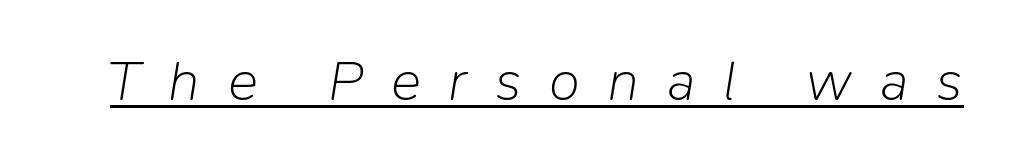
The image shows 57 px light type, italic (leaning right); set unusually wide letter spacing (+0.49 em), underlined; low stroke contrast and a medium x-height.
